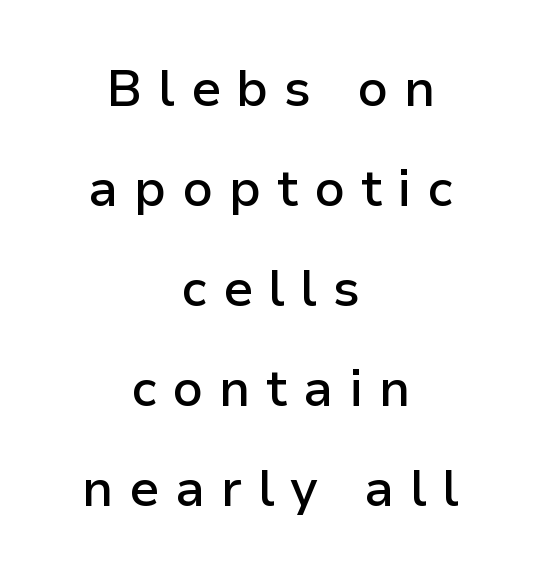
The image shows 51 px semibold sans-serif type, upright; set centered, loose line spacing (1.96x), unusually wide letter spacing (+0.31 em), not underlined; low stroke contrast and a medium x-height.
